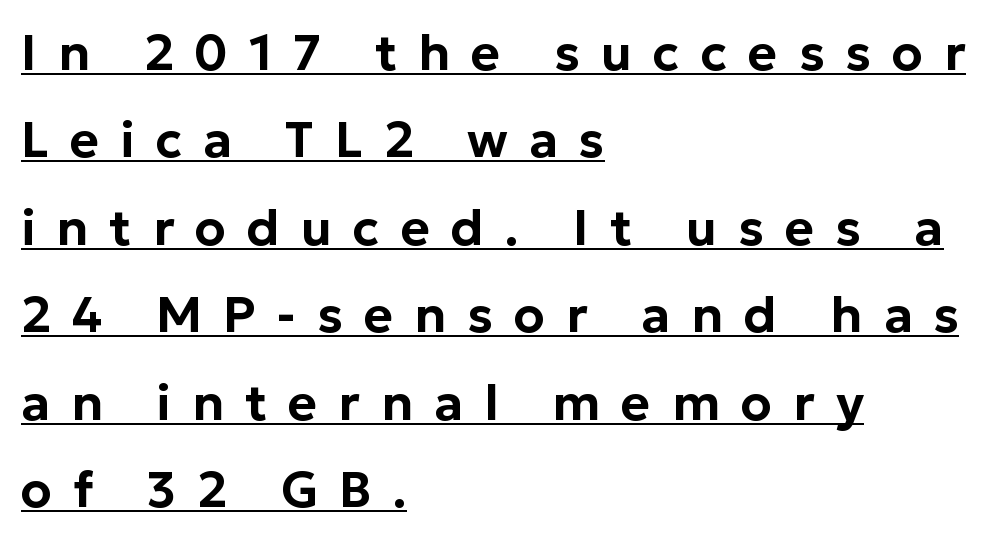
{"serif": "no", "italic": "no", "width": "normal", "stroke_contrast": "low", "x_height": "medium", "monospaced": "no", "underline": "yes", "align": "left", "line_spacing_ratio": 1.75, "letter_spacing": "wide", "letter_spacing_em": 0.42, "glyph_px": 50}
